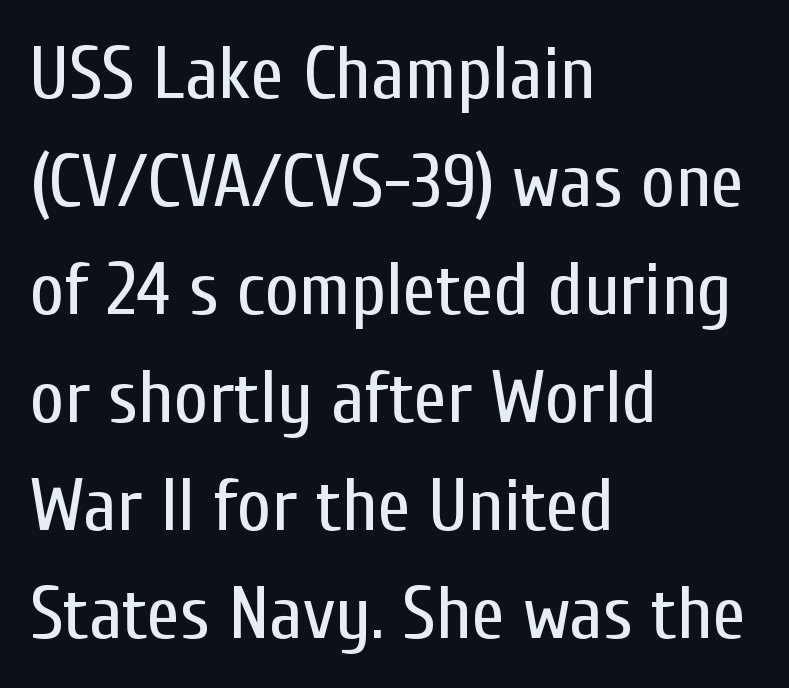
The image shows 75 px regular-weight, condensed sans-serif type, upright; set left-aligned, normal line spacing (1.44x), normal letter spacing, not underlined; low stroke contrast and a medium x-height.
